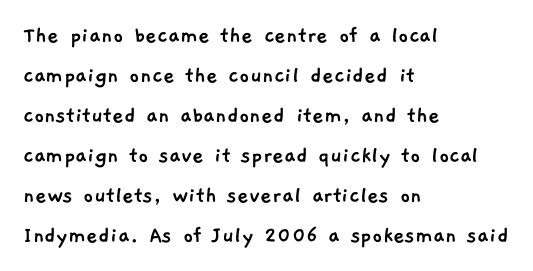
The image shows 25 px text type; set left-aligned, normal line spacing (1.6x), normal letter spacing, not underlined.
